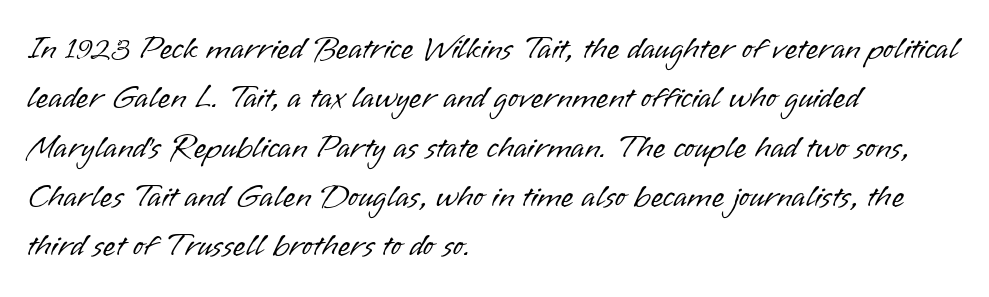
Q: Is the text bold? A: No.
Q: Is the text italic (slanted)? A: Yes.
Q: Is the typeface a serif or a sans-serif typeface? A: Sans-serif.
Q: Is the text underlined? A: No.
Q: How is the paragraph aligned? A: Left-aligned.
Q: Is the spacing between letters normal or unusually wide? A: Normal.
Q: Is the spacing between lines tight, normal or loose? A: Normal.
Q: Width (condensed, normal, or wide)? A: Normal.
Q: Stroke contrast? A: Low.
Q: x-height? A: Small.
Q: Monospaced? A: No.
